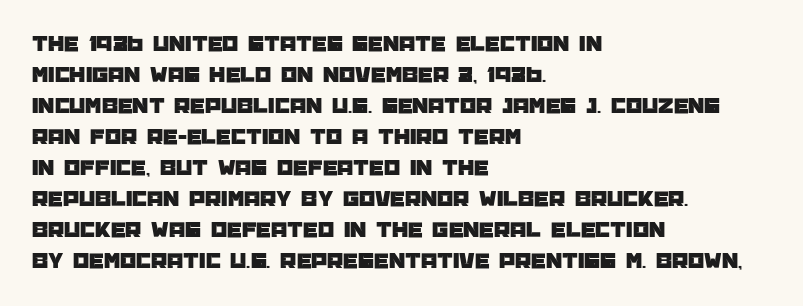
{"italic": "no", "underline": "no", "align": "left", "line_spacing": "normal", "line_spacing_ratio": 1.35, "letter_spacing": "normal", "letter_spacing_em": 0.0, "glyph_px": 23}
